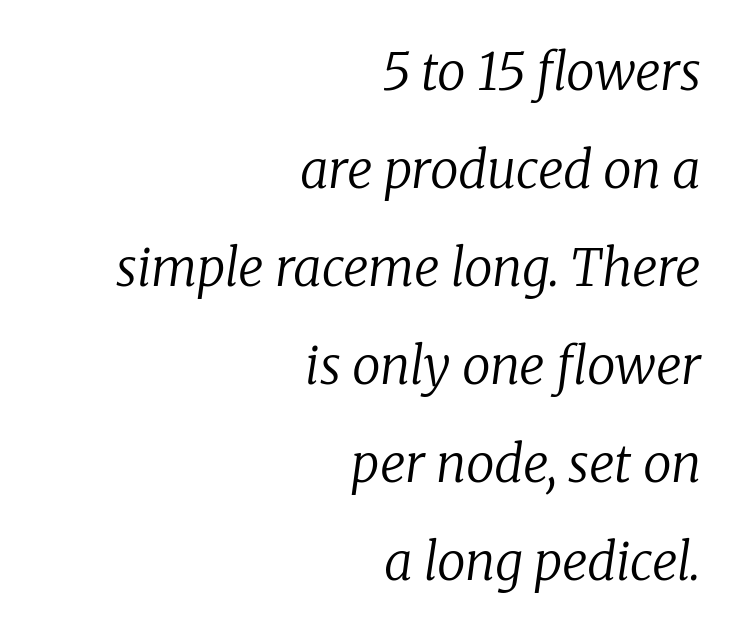
Q: Is the text bold? A: No.
Q: Is the text italic (slanted)? A: Yes, it leans right by about 8 degrees.
Q: Is the typeface a serif or a sans-serif typeface? A: Serif.
Q: Is the text underlined? A: No.
Q: How is the paragraph aligned? A: Right-aligned.
Q: Is the spacing between letters normal or unusually wide? A: Normal.
Q: Is the spacing between lines tight, normal or loose? A: Loose.
Q: Width (condensed, normal, or wide)? A: Normal.
Q: Stroke contrast? A: Low.
Q: x-height? A: Medium.
Q: Monospaced? A: No.
